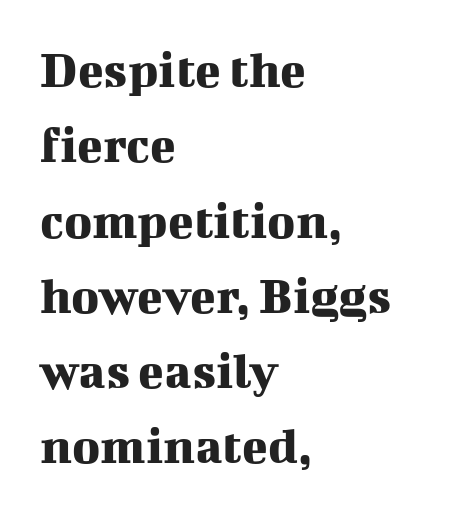
Each letter's strokes conclude with small projecting serifs. Decoration check: the copy has no underline. Horizontal bands of white between lines are of average thickness. Here the designer chose a conventional face with non-uniform glyph widths.
